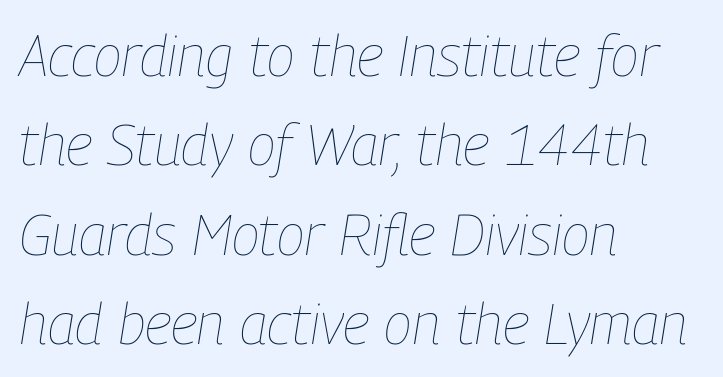
Q: Is the text bold? A: No.
Q: Is the text italic (slanted)? A: Yes, it leans right by about 9 degrees.
Q: Is the text underlined? A: No.
Q: How is the paragraph aligned? A: Left-aligned.
Q: Is the spacing between letters normal or unusually wide? A: Normal.
Q: Is the spacing between lines tight, normal or loose? A: Normal.
Q: Width (condensed, normal, or wide)? A: Condensed.
Q: Stroke contrast? A: Low.
Q: x-height? A: Medium.
Q: Monospaced? A: No.
